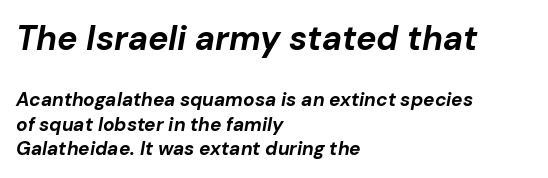
{"italic": "yes", "lean": "right", "slant_degrees": 10, "bold": "yes", "weight": "bold", "width": "normal", "stroke_contrast": "low", "x_height": "medium", "monospaced": "no", "underline": "no", "align": "left", "line_spacing": "normal", "line_spacing_ratio": 1.29, "letter_spacing": "normal", "letter_spacing_em": 0.0, "larger_block": "first", "size_ratio": 1.79, "glyph_px": 34}
